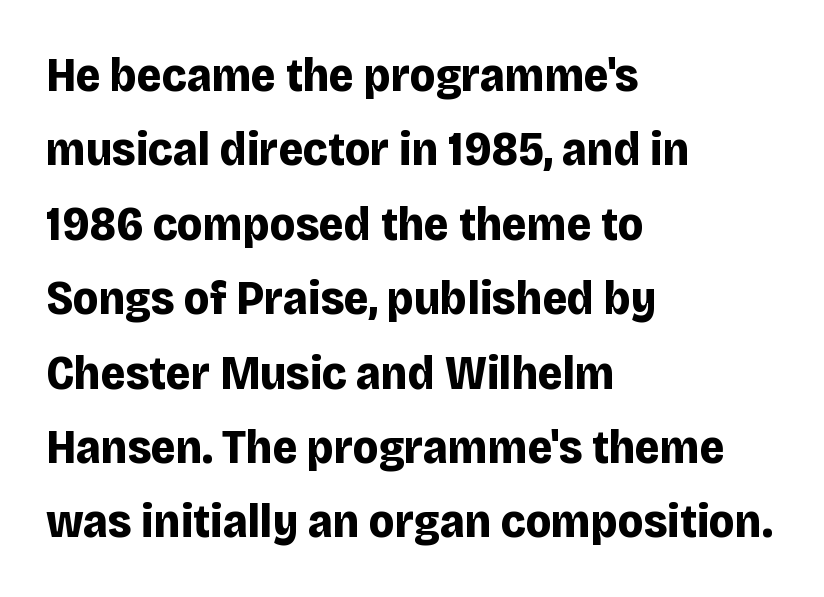
Q: Is the text bold? A: Yes.
Q: Is the text italic (slanted)? A: No, it is upright.
Q: Is the typeface a serif or a sans-serif typeface? A: Sans-serif.
Q: Is the text underlined? A: No.
Q: How is the paragraph aligned? A: Left-aligned.
Q: Is the spacing between letters normal or unusually wide? A: Normal.
Q: Is the spacing between lines tight, normal or loose? A: Normal.
Q: Width (condensed, normal, or wide)? A: Normal.
Q: Stroke contrast? A: Low.
Q: x-height? A: Large.
Q: Monospaced? A: No.
